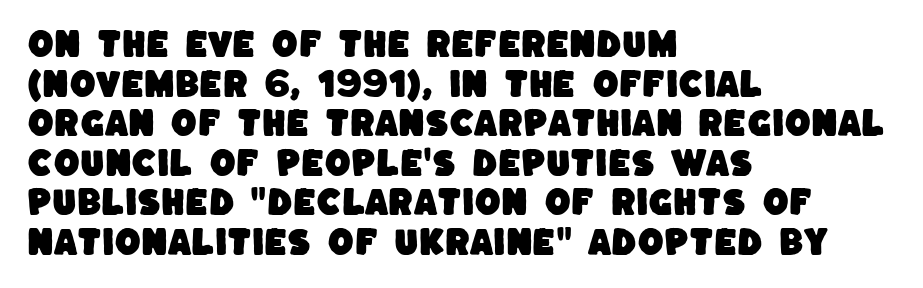
{"serif": "no", "width": "normal", "stroke_contrast": "low", "x_height": "large", "monospaced": "no", "underline": "no", "align": "left", "line_spacing": "normal", "line_spacing_ratio": 1.32, "letter_spacing": "normal", "letter_spacing_em": 0.0, "glyph_px": 30}
